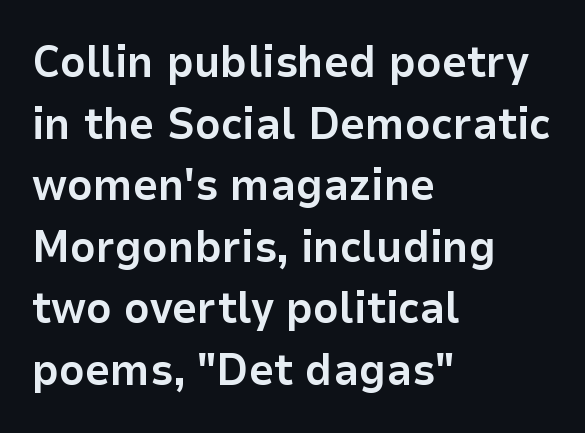
Unlike italic type, these characters show no tilt at all. The space directly below the letters is spotless. Varying glyph widths throughout — classic text-font behaviour. Plenty of ink on the page — the face is bold. The ragged edge is on the right, which tells us the setting is flush left.
